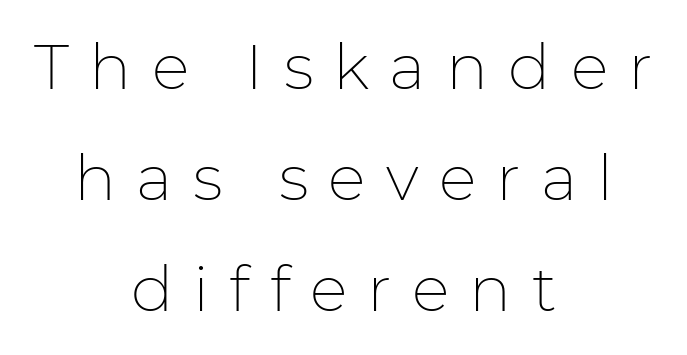
It's the straight-up-and-down kind of type. Descenders hang freely into open space. The rendering uses natural spacing where letterforms have individual widths. The letters look calm and open, with moderate or lighter stems. The setting favours the middle, as headings and verse often do. You can tell from the bare stems that sans-serif type was used.
